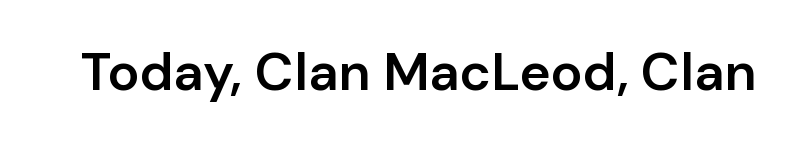
{"serif": "no", "italic": "no", "bold": "semi", "weight": "semibold", "width": "normal", "stroke_contrast": "low", "x_height": "medium", "monospaced": "no", "underline": "no", "letter_spacing": "normal", "letter_spacing_em": 0.0, "glyph_px": 53}
